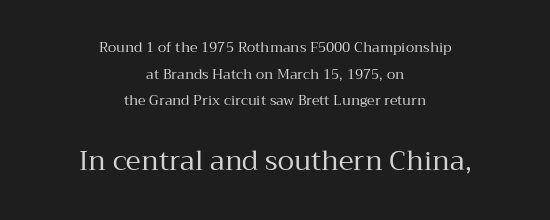
Q: Is the text bold? A: No.
Q: Is the text italic (slanted)? A: No, it is upright.
Q: Is the text underlined? A: No.
Q: How is the paragraph aligned? A: Centered.
Q: Is the spacing between letters normal or unusually wide? A: Normal.
Q: Is the spacing between lines tight, normal or loose? A: Loose.
Q: Which block of text is set in a larger size, the first (top) or the second (bottom)? A: The second (bottom) one.
